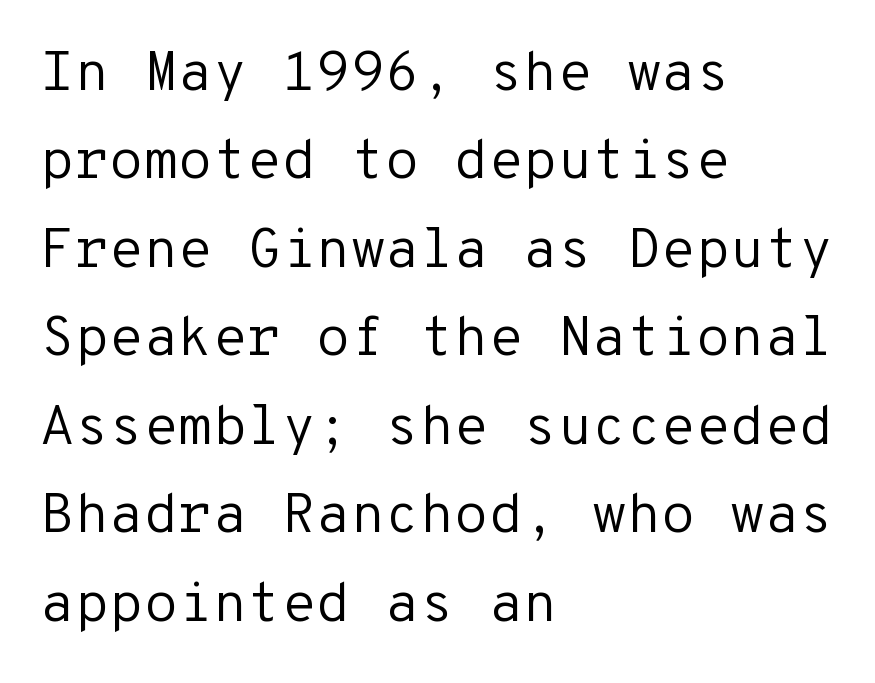
The image shows 56 px regular-weight sans-serif type, upright, monospaced; set left-aligned, normal line spacing (1.58x), normal letter spacing, not underlined; low stroke contrast and a medium x-height.
